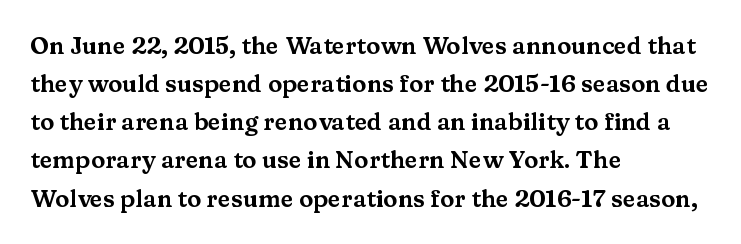
{"italic": "no", "underline": "no", "align": "left", "line_spacing": "normal", "line_spacing_ratio": 1.59, "letter_spacing": "normal", "letter_spacing_em": 0.0, "glyph_px": 24}
